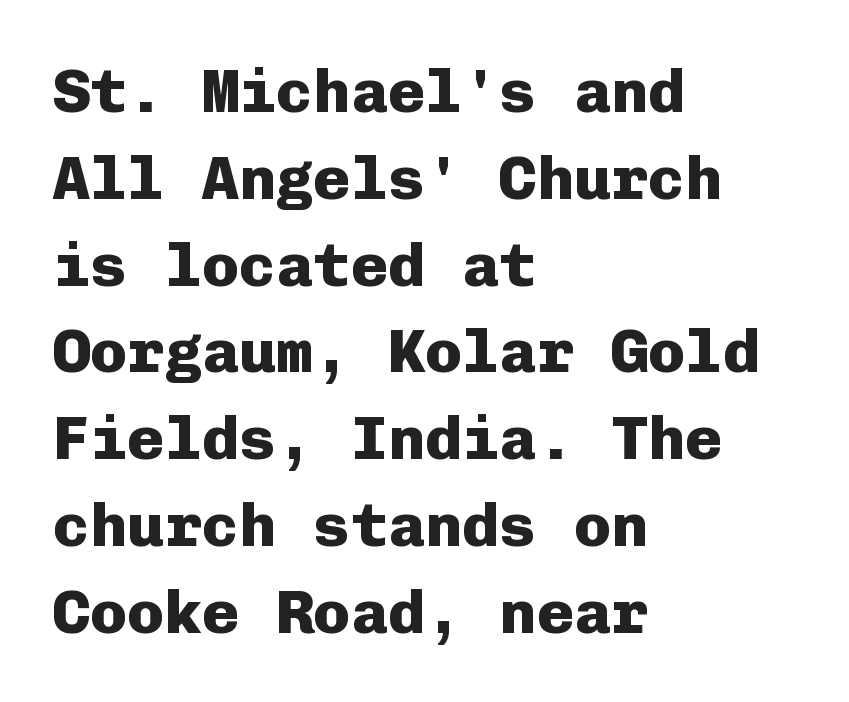
Q: Is the text bold? A: Yes.
Q: Is the text italic (slanted)? A: No, it is upright.
Q: Is the typeface a serif or a sans-serif typeface? A: Sans-serif.
Q: Is the text underlined? A: No.
Q: How is the paragraph aligned? A: Left-aligned.
Q: Is the spacing between letters normal or unusually wide? A: Normal.
Q: Is the spacing between lines tight, normal or loose? A: Normal.
Q: Width (condensed, normal, or wide)? A: Normal.
Q: Stroke contrast? A: Low.
Q: x-height? A: Medium.
Q: Monospaced? A: Yes.
